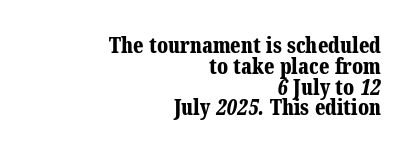
Q: Is the text bold? A: Yes.
Q: Is the text underlined? A: No.
Q: How is the paragraph aligned? A: Right-aligned.
Q: Is the spacing between letters normal or unusually wide? A: Normal.
Q: Is the spacing between lines tight, normal or loose? A: Tight.
